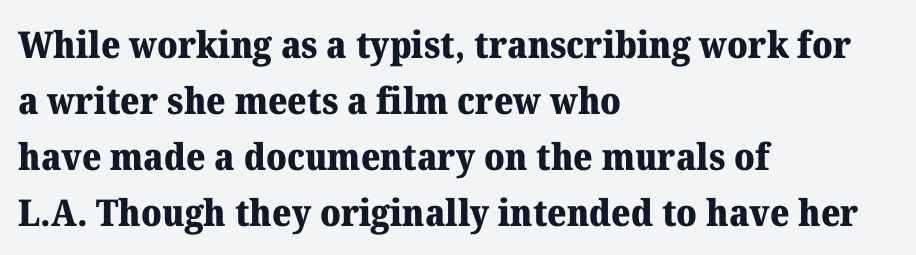
The type is set solid horizontally, with unmodified tracking. Is this a sans? No — the strokes have serifs. The passage shown is typed in a proportional face where columns would drift. Its strokes are broad and dark, the hallmark of bold type.
